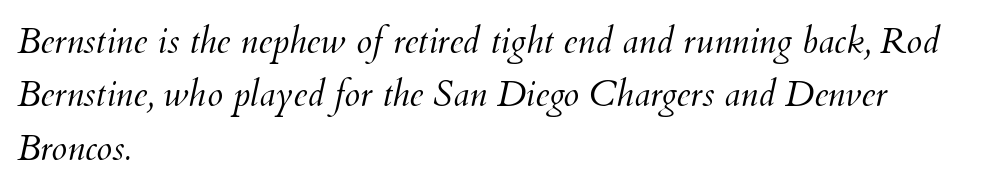
The image shows 36 px light type, italic (leaning right); set left-aligned, normal line spacing (1.48x), normal letter spacing, not underlined; medium stroke contrast and a small x-height.
